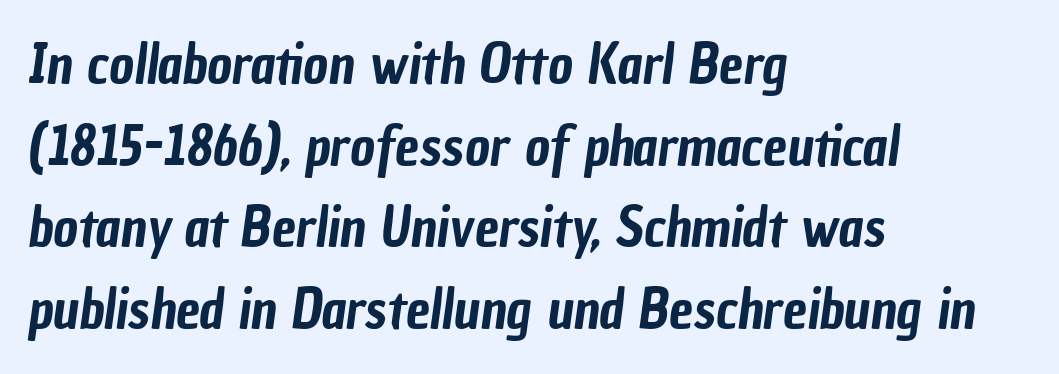
The image shows 54 px condensed sans-serif type; set left-aligned, normal line spacing (1.51x), normal letter spacing, not underlined; low stroke contrast and a medium x-height.
